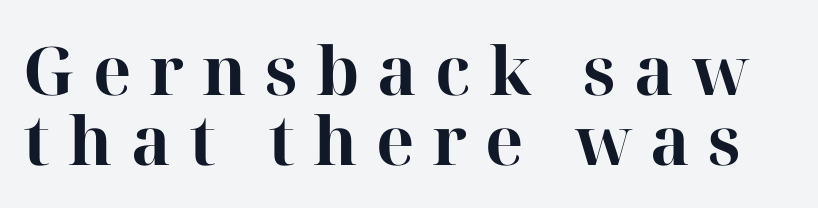
Descender tails drop into unmarked territory. The leading is snug, giving the passage a crowded texture. The line texture is sparse and dotted thanks to wide tracking. I'd describe the lettering as bold — thick and assertive.
